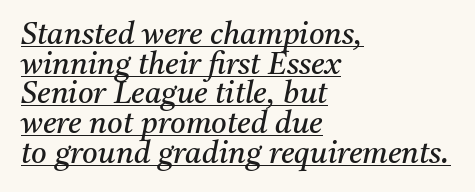
The image shows 30 px regular-weight serif type, italic (leaning right); set left-aligned, tight line spacing (0.99x), normal letter spacing, underlined; medium stroke contrast and a medium x-height.
